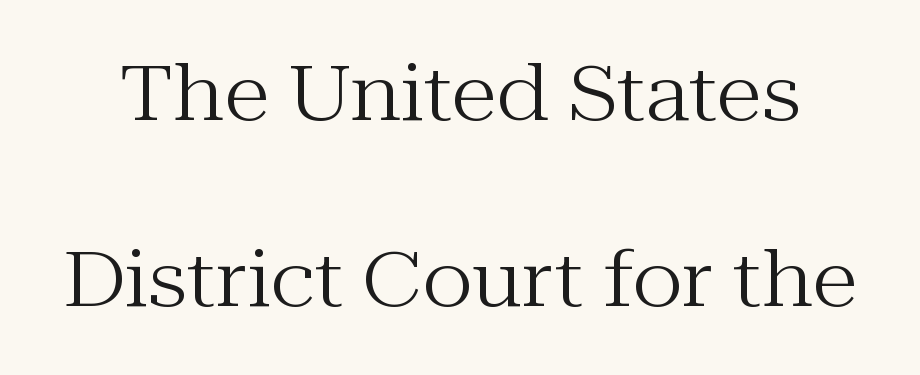
Q: Is the text bold? A: No.
Q: Is the text italic (slanted)? A: No, it is upright.
Q: Is the typeface a serif or a sans-serif typeface? A: Serif.
Q: Is the text underlined? A: No.
Q: Is the spacing between letters normal or unusually wide? A: Normal.
Q: Is the spacing between lines tight, normal or loose? A: Loose.
Q: Width (condensed, normal, or wide)? A: Normal.
Q: Stroke contrast? A: Medium.
Q: x-height? A: Medium.
Q: Monospaced? A: No.
